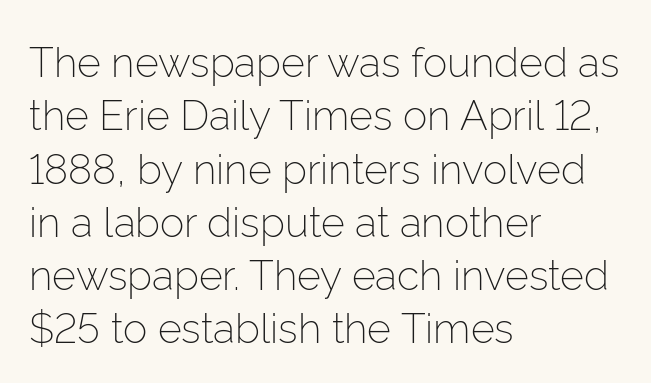
Q: Is the text bold? A: No.
Q: Is the text italic (slanted)? A: No, it is upright.
Q: Is the typeface a serif or a sans-serif typeface? A: Sans-serif.
Q: Is the text underlined? A: No.
Q: How is the paragraph aligned? A: Left-aligned.
Q: Is the spacing between letters normal or unusually wide? A: Normal.
Q: Is the spacing between lines tight, normal or loose? A: Normal.
Q: Width (condensed, normal, or wide)? A: Normal.
Q: Stroke contrast? A: Low.
Q: x-height? A: Medium.
Q: Monospaced? A: No.
